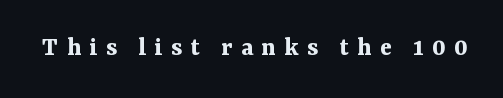
Does the lettering tilt? It doesn't — this is upright. Thick stems and heavy bowls — unmistakably bold. The gap between lines stays unmarked. This rendering widens character spacing well past its baseline value.
